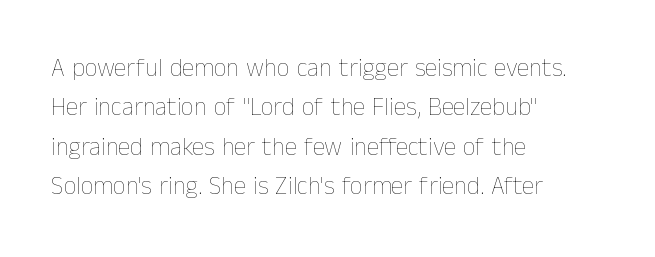
{"italic": "no", "bold": "no", "underline": "no", "align": "left", "line_spacing": "normal", "line_spacing_ratio": 1.58, "letter_spacing": "normal", "letter_spacing_em": 0.0, "glyph_px": 25}
